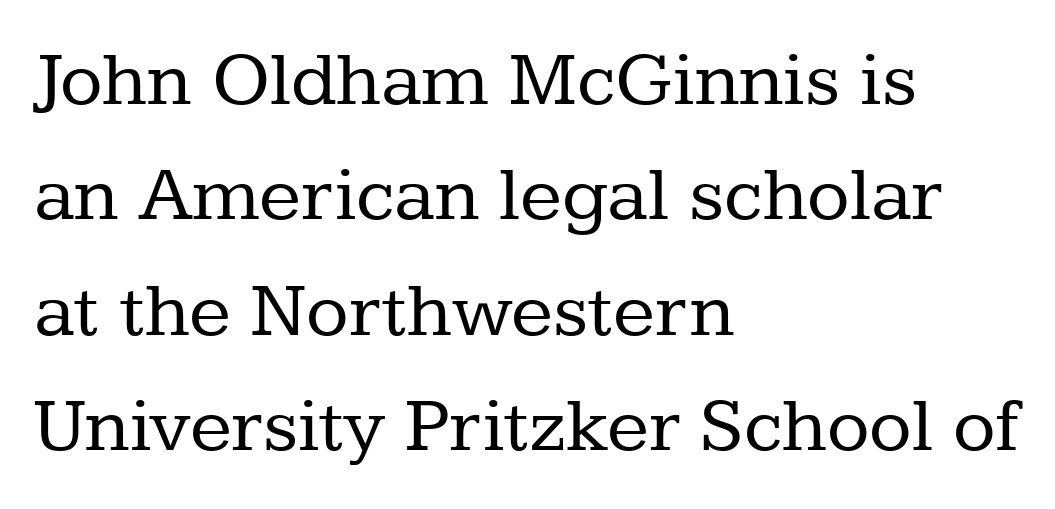
Check where the strokes stop: tiny serifs finish them off. The setting favours the left margin, as ordinary paragraphs usually do. The leading is moderate, giving the passage an even texture. Counters stay open thanks to moderate or lighter strokes. Posture: vertical. A typesetter would call this proportional, since set widths differ per character.
